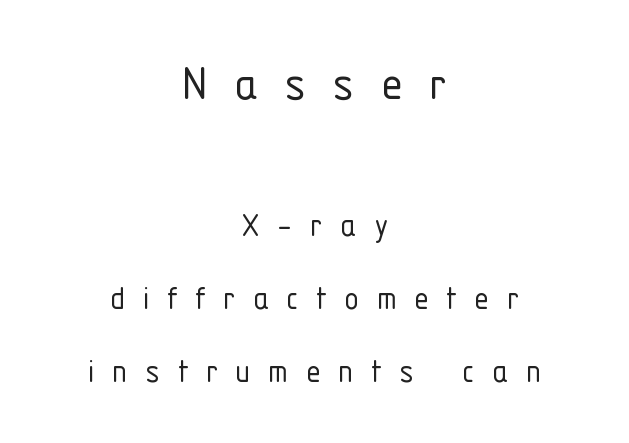
{"serif": "no", "italic": "no", "bold": "no", "weight": "light", "width": "condensed", "stroke_contrast": "low", "x_height": "medium", "monospaced": "no", "underline": "no", "align": "center", "line_spacing": "loose", "line_spacing_ratio": 1.97, "letter_spacing": "wide", "letter_spacing_em": 0.48, "larger_block": "first", "size_ratio": 1.49, "glyph_px": 55}
